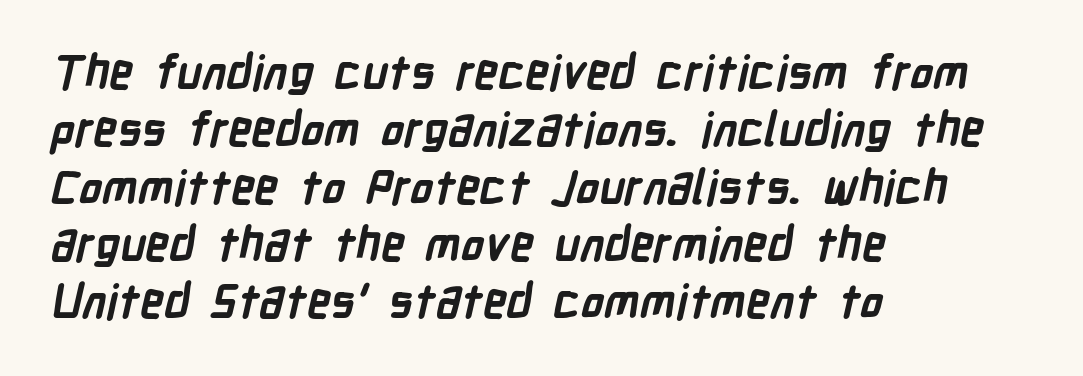
Q: Is the text bold? A: Yes.
Q: Is the typeface a serif or a sans-serif typeface? A: Sans-serif.
Q: Is the text underlined? A: No.
Q: How is the paragraph aligned? A: Left-aligned.
Q: Is the spacing between letters normal or unusually wide? A: Normal.
Q: Width (condensed, normal, or wide)? A: Condensed.
Q: Stroke contrast? A: Low.
Q: x-height? A: Medium.
Q: Monospaced? A: No.
